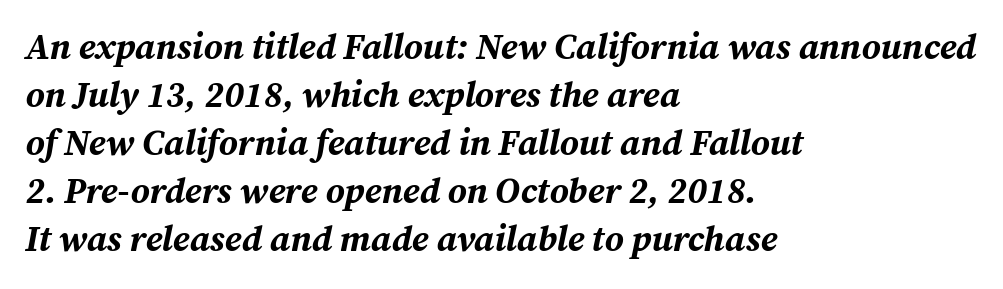
{"italic": "yes", "lean": "right", "slant_degrees": 12, "bold": "yes", "weight": "bold", "width": "normal", "stroke_contrast": "medium", "x_height": "medium", "monospaced": "no", "underline": "no", "align": "left", "line_spacing": "normal", "line_spacing_ratio": 1.33, "letter_spacing": "normal", "letter_spacing_em": 0.0, "glyph_px": 36}
